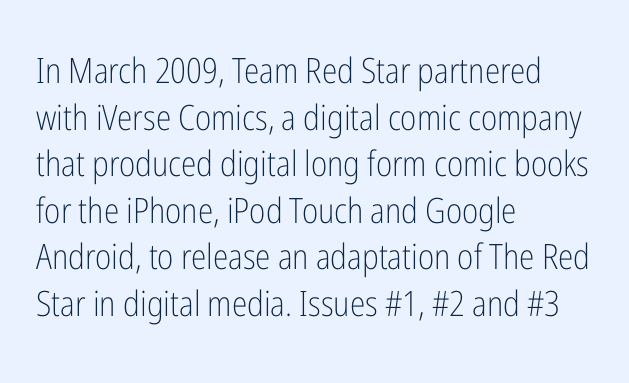
Check where the strokes stop: nothing finishes them off — pure sans. Do the letters lean? They stand straight. Spacing verdict: proportional, widths tailored to each character. Stroke thickness stays within the range of a standard reading face or lighter. The space beneath each line is pristine and unruled. The leading is moderate, giving the passage an even texture.
